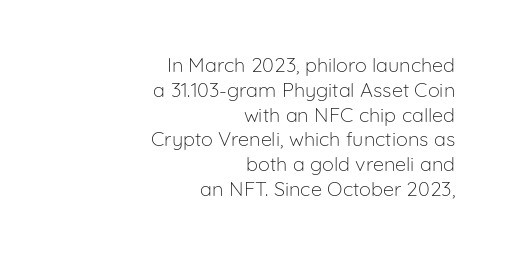
The typesetting does not lean heavy: it is not bold. The zone under the glyphs is completely vacant. One-word summary of the alignment: right. No italicization has been applied; the sample stays upright.
